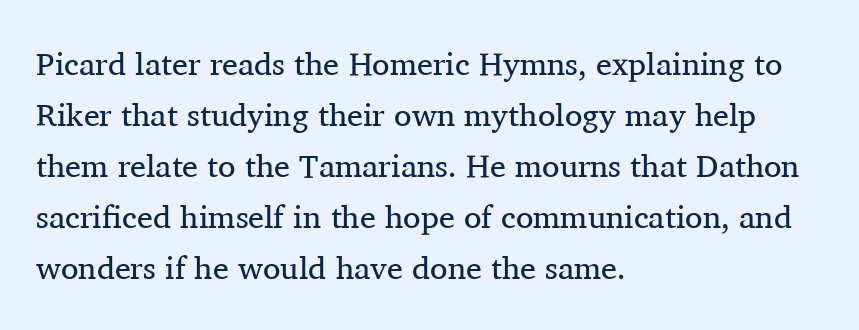
{"serif": "yes", "italic": "no", "bold": "no", "weight": "regular", "width": "normal", "stroke_contrast": "medium", "x_height": "medium", "monospaced": "no", "underline": "no", "align": "left", "line_spacing": "normal", "line_spacing_ratio": 1.59, "letter_spacing": "normal", "letter_spacing_em": 0.0, "glyph_px": 32}
